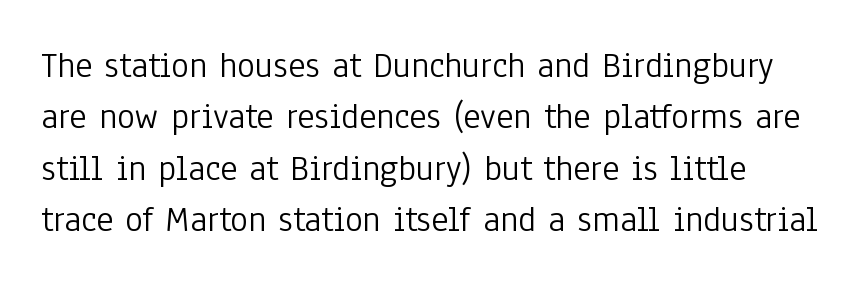
{"serif": "no", "italic": "no", "bold": "no", "weight": "light", "width": "condensed", "stroke_contrast": "low", "x_height": "medium", "monospaced": "no", "underline": "no", "line_spacing": "normal", "line_spacing_ratio": 1.39, "letter_spacing": "normal", "letter_spacing_em": 0.0, "glyph_px": 37}
